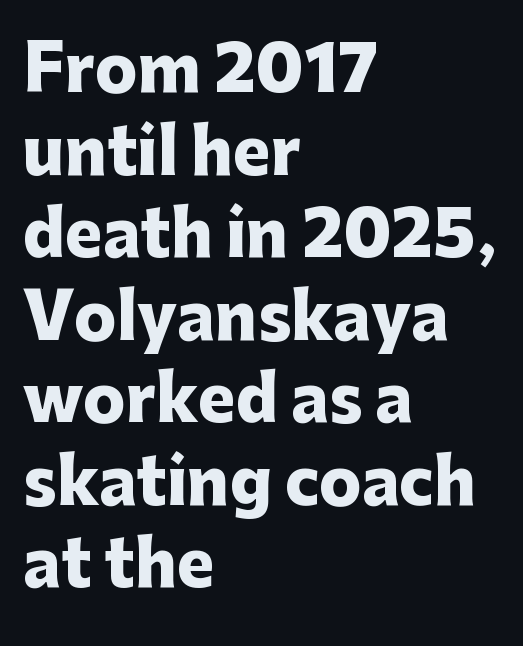
Weight: bold. Posture: upright roman. Rows of type keep a routine distance in the vertical direction. This sample has the flowing, uneven cadence of proportional lettering. All the whitespace from short lines collects on the right.
